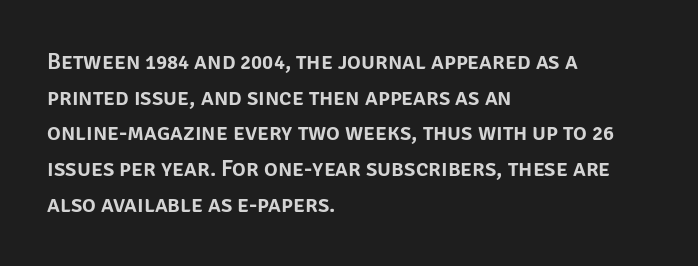
{"italic": "no", "underline": "no", "align": "left", "line_spacing": "normal", "line_spacing_ratio": 1.55, "letter_spacing": "normal", "letter_spacing_em": 0.0, "glyph_px": 23}
